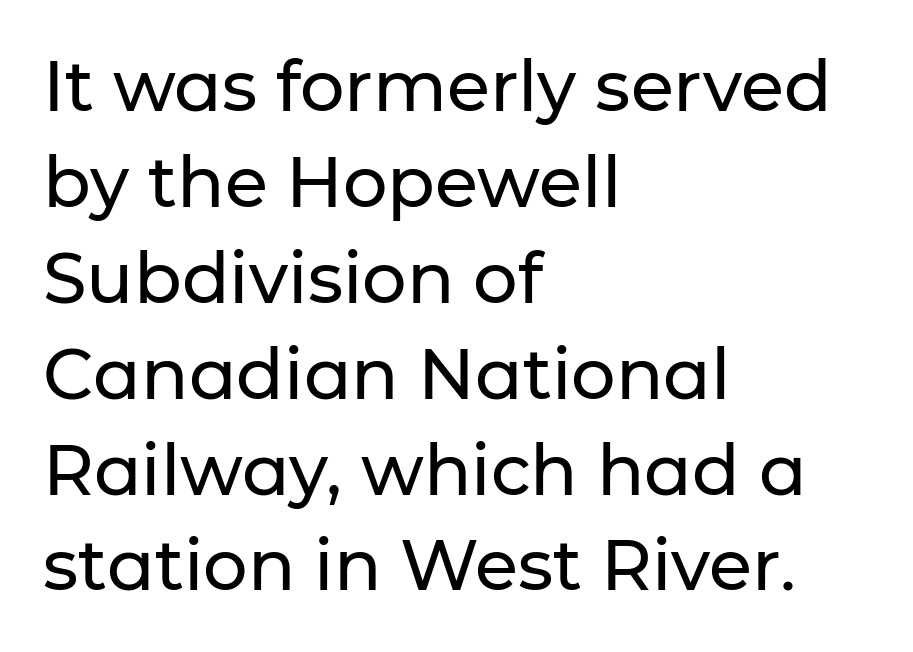
The image shows 70 px sans-serif type, upright; set left-aligned, normal line spacing (1.37x), normal letter spacing, not underlined; low stroke contrast and a medium x-height.
